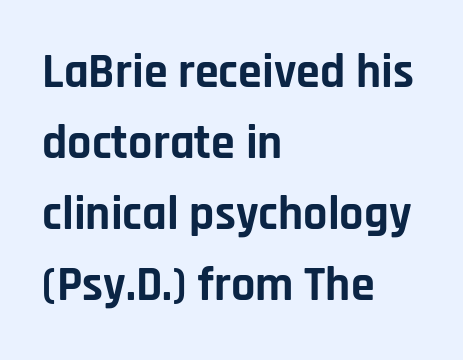
A typesetter would call this leading conventional body-copy spacing. Think of a printed novel: that variable character pitch is what you see here. Honestly, the letter spacing is just normal — you wouldn't notice it. The typesetting leans heavy: a genuine bold. The typesetter chose a ragged-right arrangement here. In terms of posture, this sample is upright.
